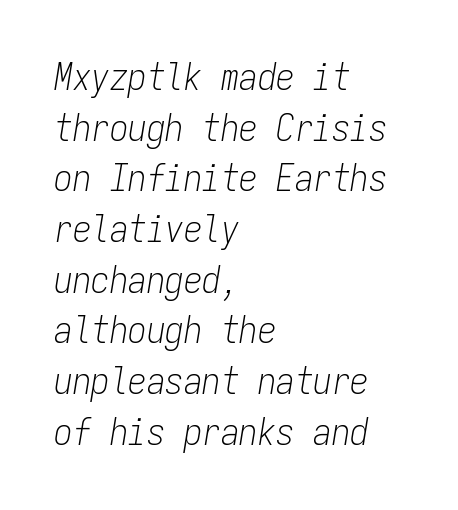
{"italic": "yes", "lean": "right", "slant_degrees": 9, "bold": "no", "weight": "light", "width": "condensed", "stroke_contrast": "low", "x_height": "medium", "monospaced": "yes", "underline": "no", "align": "left", "line_spacing": "normal", "line_spacing_ratio": 1.37, "letter_spacing": "normal", "letter_spacing_em": 0.0, "glyph_px": 37}
